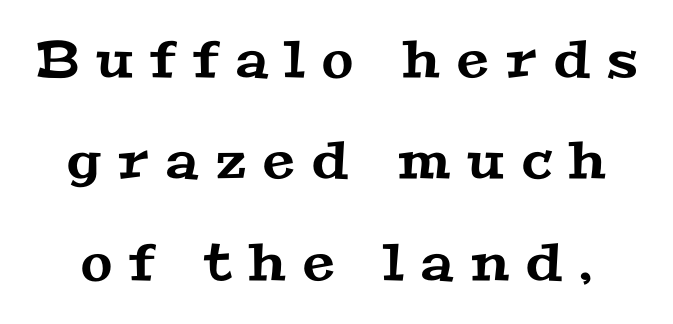
Descenders are the only things crossing below the line. A typesetter would call this proportional, since set widths differ per character. Type style note: has serifs. You could fit nearly another row in the gap between these rows.
